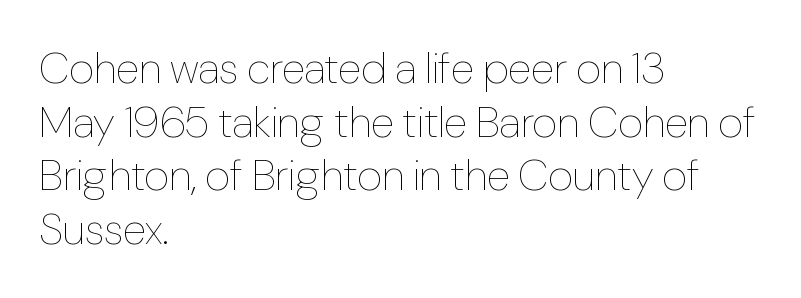
The image shows 44 px thin, condensed type, upright; set left-aligned, line spacing 1.22x, normal letter spacing, not underlined; low stroke contrast and a medium x-height.
